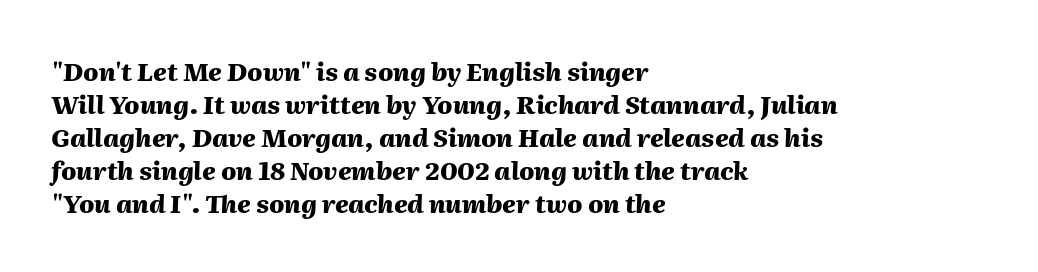
{"italic": "yes", "lean": "right", "slant_degrees": 2, "bold": "yes", "underline": "no", "align": "left", "line_spacing": "normal", "line_spacing_ratio": 1.32, "letter_spacing": "normal", "letter_spacing_em": 0.0, "glyph_px": 25}
